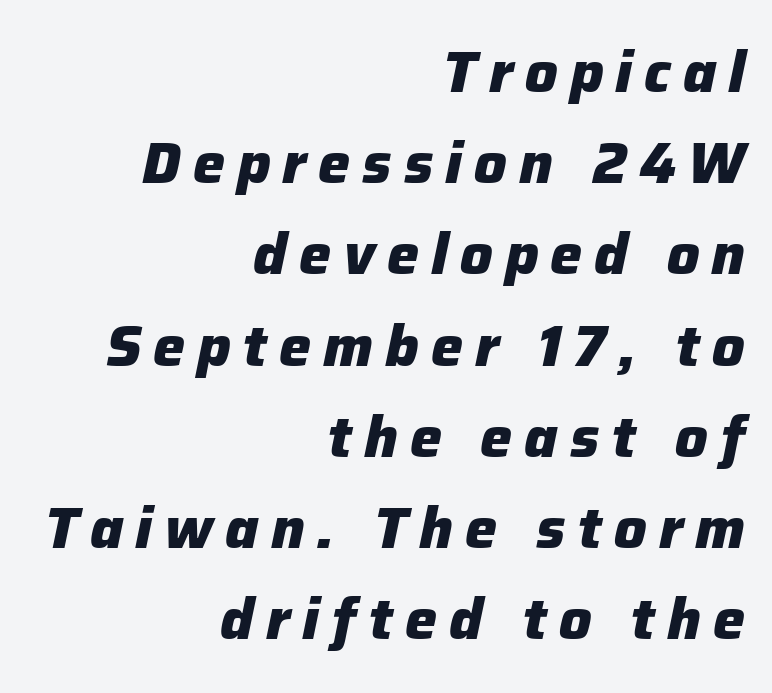
Style check: oblique. I'd describe the lettering as bold — thick and assertive. Each row of text sits above clean, open space. Varying glyph widths throughout — classic text-font behaviour.
